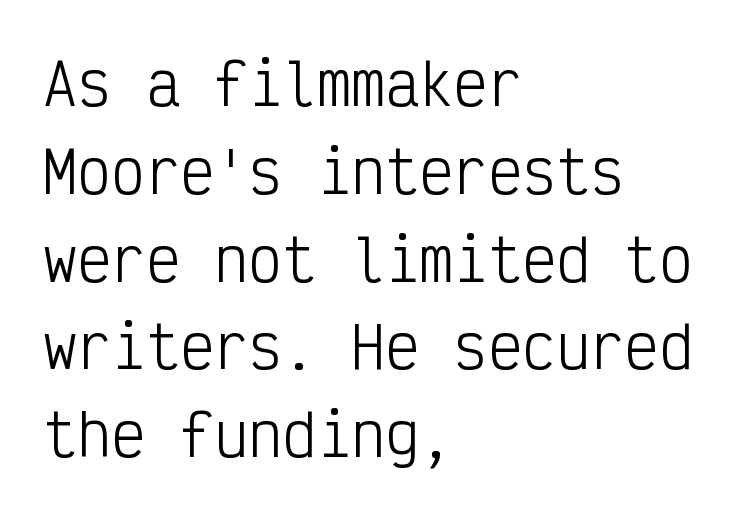
Q: Is the text bold? A: No.
Q: Is the text italic (slanted)? A: No, it is upright.
Q: Is the typeface a serif or a sans-serif typeface? A: Sans-serif.
Q: Is the text underlined? A: No.
Q: How is the paragraph aligned? A: Left-aligned.
Q: Is the spacing between letters normal or unusually wide? A: Normal.
Q: Is the spacing between lines tight, normal or loose? A: Normal.
Q: Width (condensed, normal, or wide)? A: Condensed.
Q: Stroke contrast? A: Low.
Q: x-height? A: Medium.
Q: Monospaced? A: Yes.
